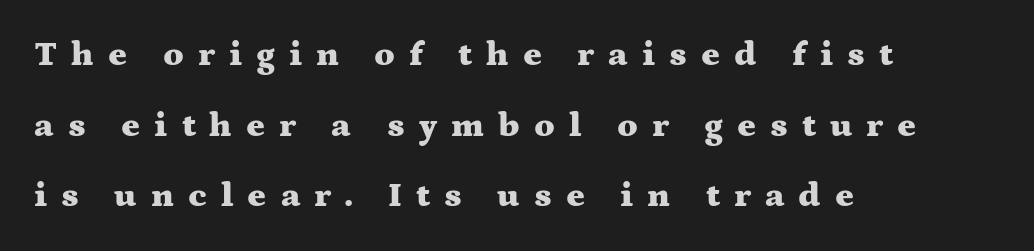
Q: Is the text bold? A: Yes.
Q: Is the text italic (slanted)? A: No, it is upright.
Q: Is the typeface a serif or a sans-serif typeface? A: Serif.
Q: Is the text underlined? A: No.
Q: How is the paragraph aligned? A: Left-aligned.
Q: Is the spacing between letters normal or unusually wide? A: Unusually wide.
Q: Is the spacing between lines tight, normal or loose? A: Loose.
Q: Width (condensed, normal, or wide)? A: Wide.
Q: Stroke contrast? A: Medium.
Q: x-height? A: Medium.
Q: Monospaced? A: No.
